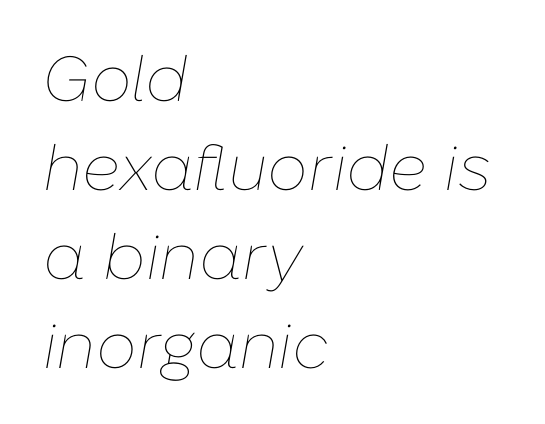
This rendering uses left alignment, leaving the right contour irregular. Is the type slanted? Yes — the strokes lean at a clear angle. Rule under the text: the space is simply empty. In terms of leading, this rendering sits right in the middle.
